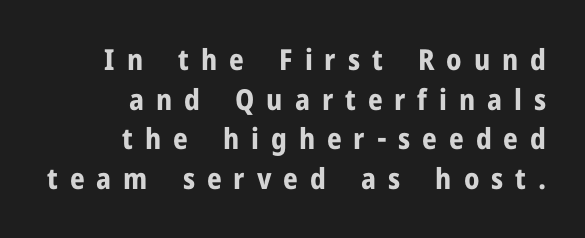
{"serif": "no", "italic": "no", "bold": "yes", "weight": "bold", "width": "normal", "stroke_contrast": "low", "x_height": "medium", "monospaced": "no", "underline": "no", "align": "right", "line_spacing": "normal", "line_spacing_ratio": 1.37, "letter_spacing": "wide", "letter_spacing_em": 0.41, "glyph_px": 29}
